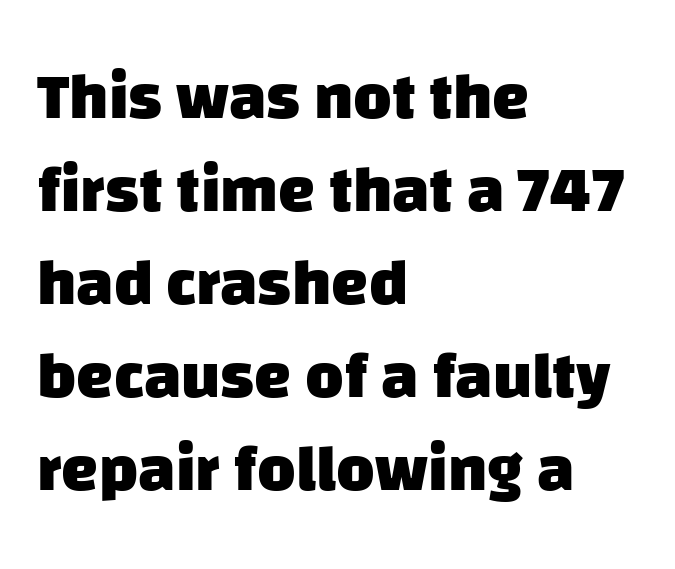
These lines stack with their left ends in a neat column. The passage shown stacks its lines at a standard gap. Each glyph is drawn with heavy, bold strokes. Quick note: underline off. Spacing verdict: proportional, widths tailored to each character. The type family on display is of the sans-serif kind.
